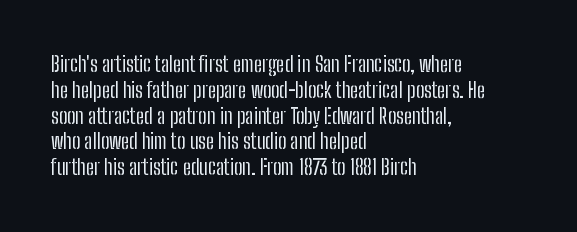
The image shows 21 px text type, upright; set left-aligned, line spacing 1.23x, normal letter spacing, not underlined.
